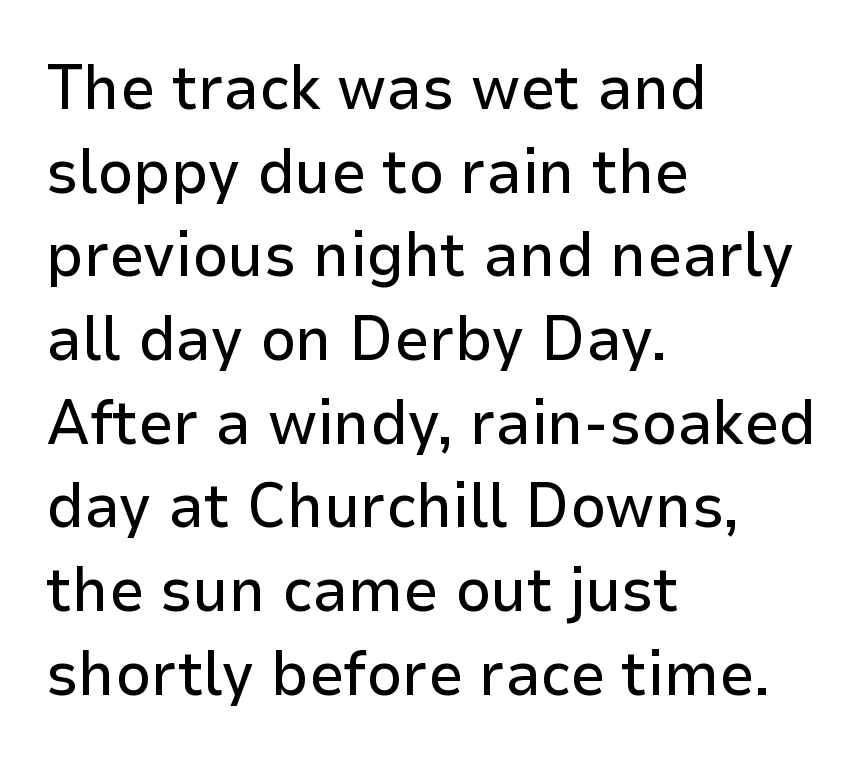
The image shows 62 px sans-serif type, upright; set left-aligned, normal line spacing (1.35x), normal letter spacing, not underlined; low stroke contrast and a medium x-height.
